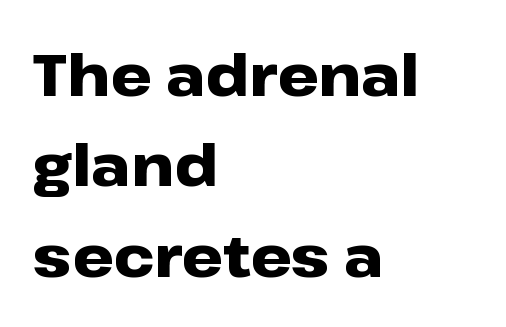
{"serif": "no", "italic": "no", "bold": "yes", "weight": "heavy", "width": "wide", "stroke_contrast": "low", "x_height": "medium", "monospaced": "no", "underline": "no", "align": "left", "line_spacing": "normal", "line_spacing_ratio": 1.56, "letter_spacing": "normal", "letter_spacing_em": 0.0, "glyph_px": 58}
